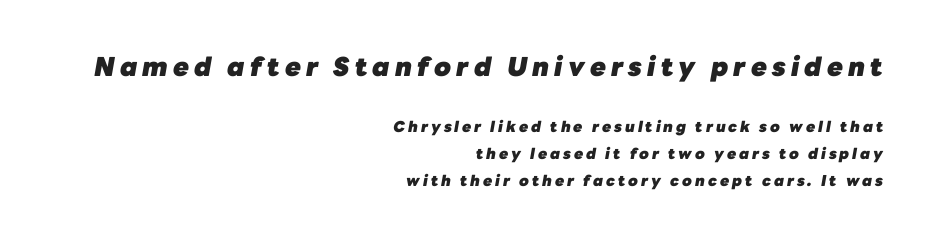
Descenders are the only things crossing below the line. Words appear elongated and porous because spacing is wide. You can tell it's italic because the verticals aren't actually vertical. The face used here appears at its bigger size in the upper chunk. Line endings align vertically; line beginnings do not. Weight check: bold — yes, fully.
